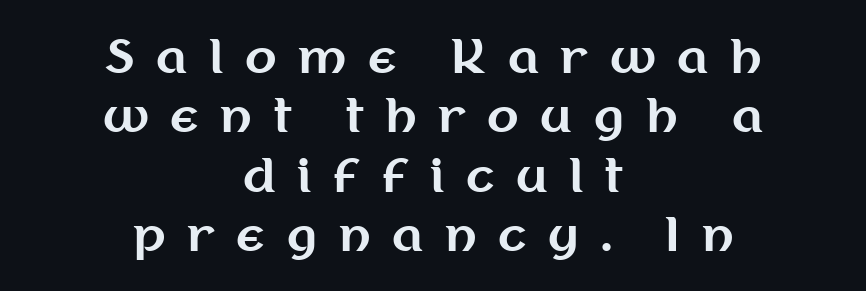
The lettering holds an erect, upright posture throughout. A student would call this center alignment; a typographer would say set centered. Students, this is bold: see how much ink each stroke carries. This block has exactly the height ordinary leading produces. Underline: absent. Nothing sits at the stroke ends, so this counts as sans-serif.
